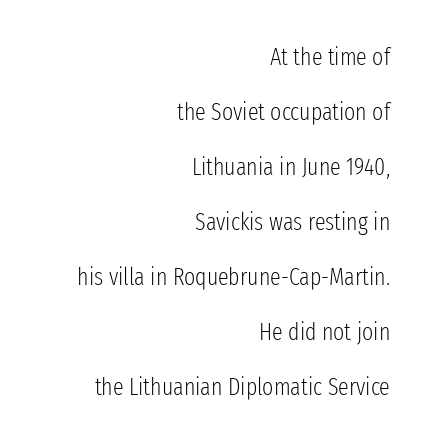
Q: Is the text bold? A: No.
Q: Is the text italic (slanted)? A: No, it is upright.
Q: Is the text underlined? A: No.
Q: How is the paragraph aligned? A: Right-aligned.
Q: Is the spacing between letters normal or unusually wide? A: Normal.
Q: Is the spacing between lines tight, normal or loose? A: Loose.
